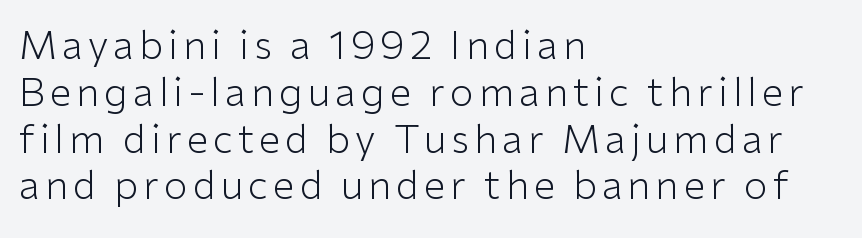
{"serif": "no", "italic": "no", "bold": "no", "weight": "light", "width": "normal", "stroke_contrast": "low", "x_height": "medium", "monospaced": "no", "underline": "no", "align": "left", "line_spacing_ratio": 1.2, "glyph_px": 39}
